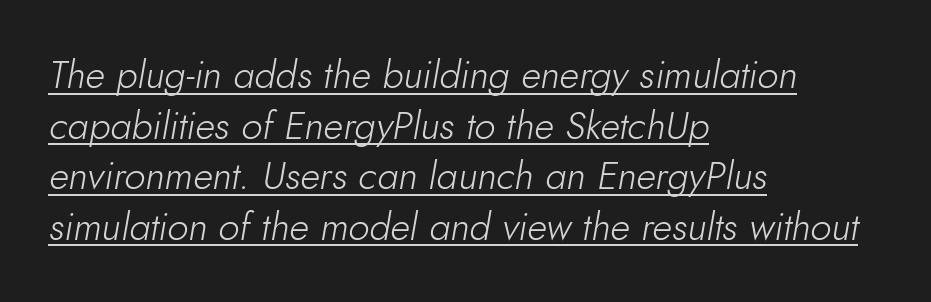
{"italic": "yes", "lean": "right", "slant_degrees": 10, "bold": "no", "weight": "light", "width": "normal", "stroke_contrast": "low", "x_height": "small", "monospaced": "no", "underline": "yes", "align": "left", "line_spacing": "normal", "line_spacing_ratio": 1.33, "letter_spacing": "normal", "letter_spacing_em": 0.0, "glyph_px": 38}
